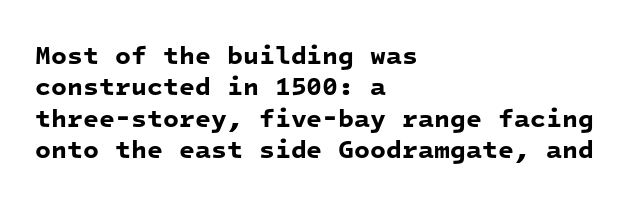
The image shows 26 px bold type; set left-aligned, line spacing 1.21x, normal letter spacing, not underlined.
